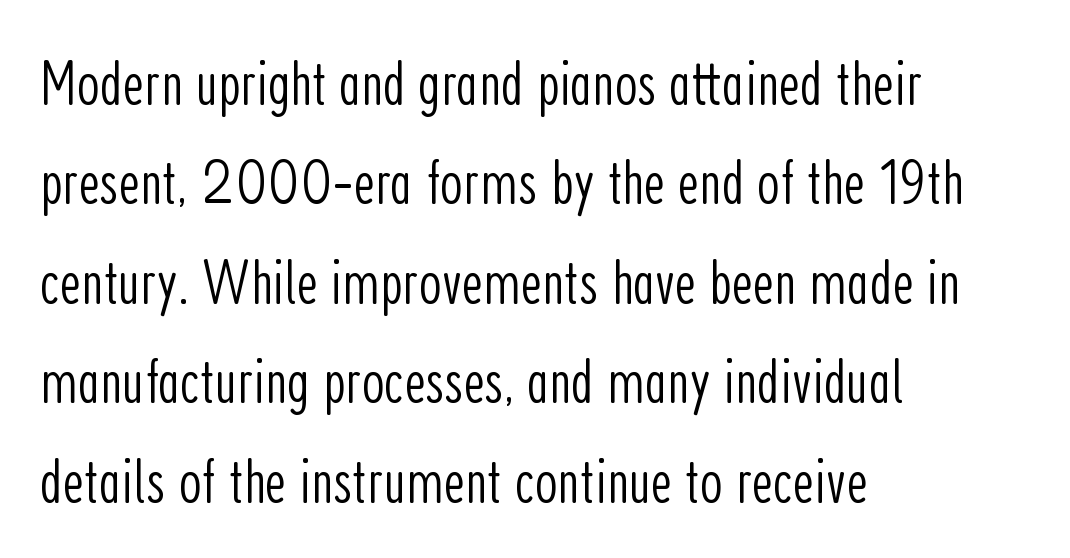
{"serif": "no", "italic": "no", "bold": "no", "weight": "light", "width": "condensed", "stroke_contrast": "low", "x_height": "medium", "monospaced": "no", "underline": "no", "align": "left", "line_spacing": "normal", "line_spacing_ratio": 1.53, "letter_spacing": "normal", "letter_spacing_em": 0.0, "glyph_px": 65}
